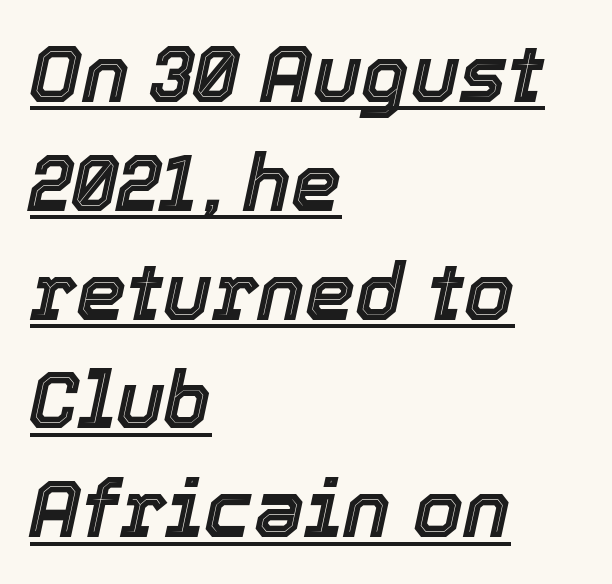
{"italic": "yes", "lean": "right", "slant_degrees": 12, "width": "normal", "x_height": "medium", "monospaced": "no", "underline": "yes", "align": "left", "line_spacing": "normal", "line_spacing_ratio": 1.36, "letter_spacing": "normal", "letter_spacing_em": 0.0, "glyph_px": 80}
